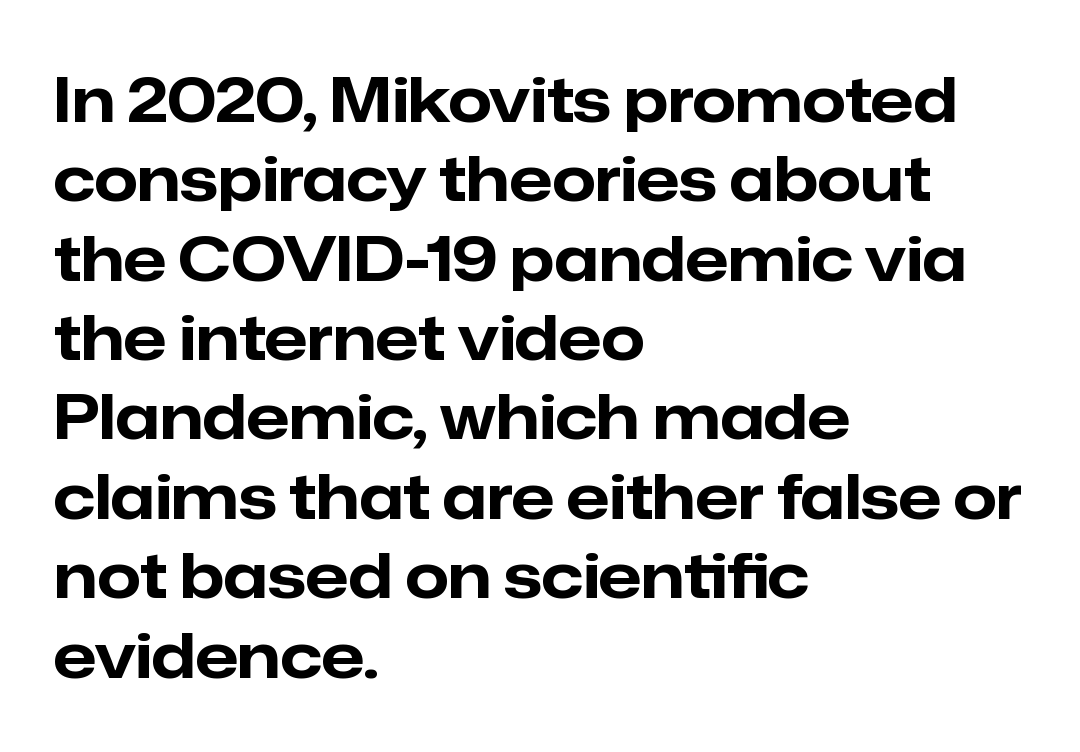
{"serif": "no", "italic": "no", "bold": "yes", "weight": "bold", "width": "normal", "stroke_contrast": "low", "x_height": "medium", "monospaced": "no", "underline": "no", "align": "left", "line_spacing": "normal", "line_spacing_ratio": 1.28, "letter_spacing": "normal", "letter_spacing_em": 0.0, "glyph_px": 62}
